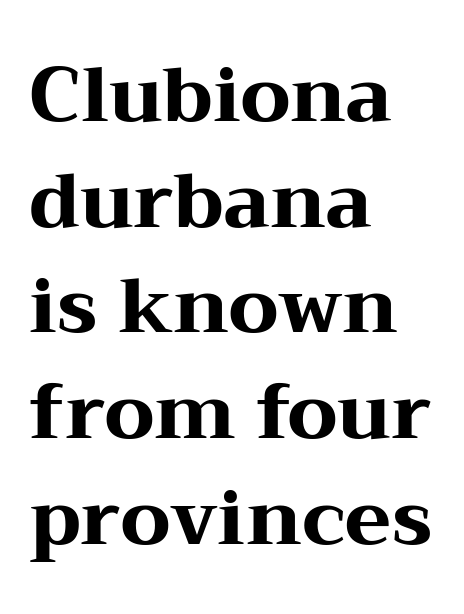
Character widths vary here, with narrow letters taking less room than wide ones. Vertical strokes here are truly vertical. Visually the block forms a straight wall on the left and a jagged coastline on the right. Typesetter's note: full bold, strokes at maximum text heaviness. You could call the tracking neutral — neither tight nor loose. Observe the serifs anchoring each vertical stroke in this sample.
